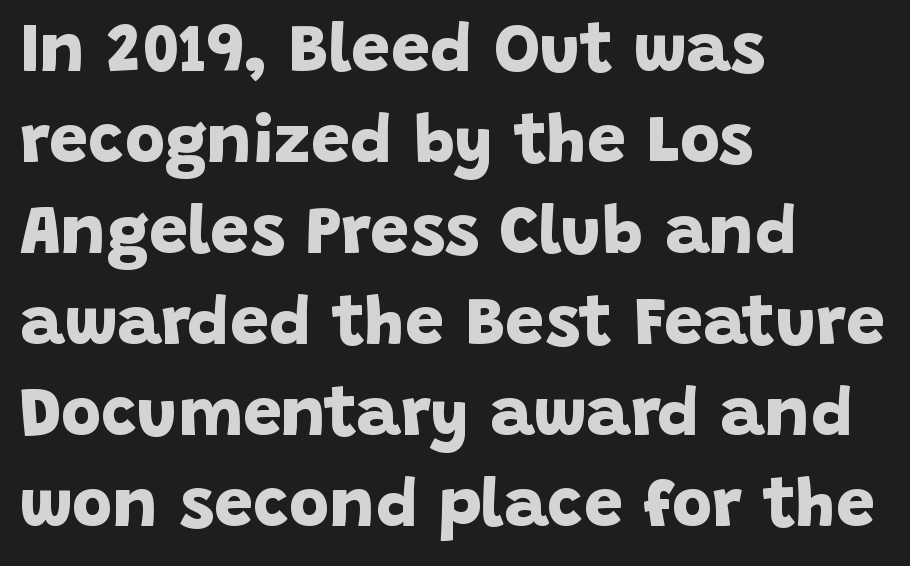
Q: Is the text bold? A: Yes.
Q: Is the typeface a serif or a sans-serif typeface? A: Sans-serif.
Q: Is the text underlined? A: No.
Q: How is the paragraph aligned? A: Left-aligned.
Q: Is the spacing between letters normal or unusually wide? A: Normal.
Q: Is the spacing between lines tight, normal or loose? A: Normal.
Q: Width (condensed, normal, or wide)? A: Normal.
Q: Stroke contrast? A: Low.
Q: x-height? A: Large.
Q: Monospaced? A: No.
